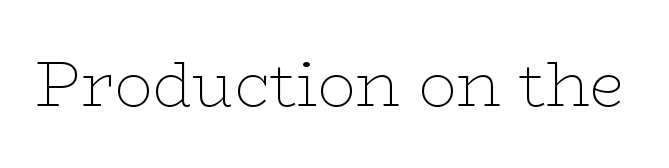
Q: Is the text bold? A: No.
Q: Is the text italic (slanted)? A: No, it is upright.
Q: Is the typeface a serif or a sans-serif typeface? A: Serif.
Q: Is the text underlined? A: No.
Q: Is the spacing between letters normal or unusually wide? A: Normal.
Q: Width (condensed, normal, or wide)? A: Wide.
Q: Stroke contrast? A: Low.
Q: x-height? A: Medium.
Q: Monospaced? A: No.
